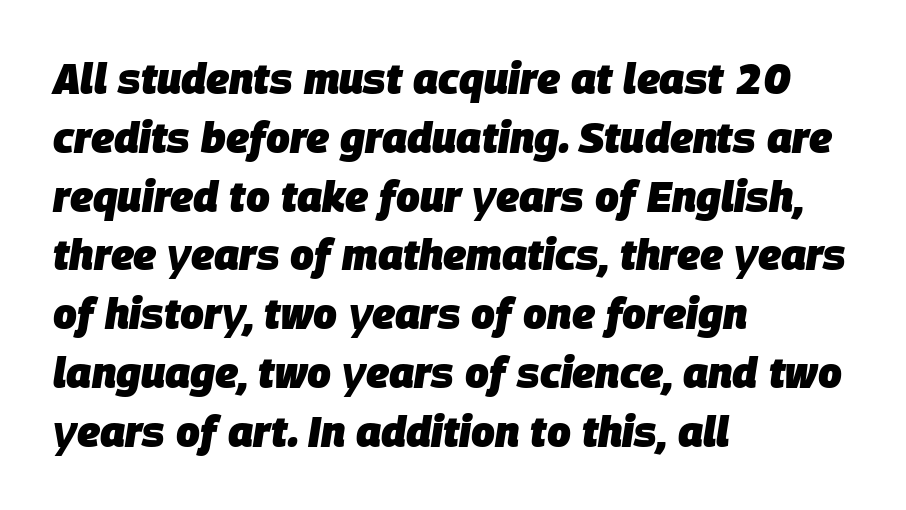
{"italic": "yes", "lean": "right", "slant_degrees": 9, "bold": "yes", "weight": "heavy", "width": "normal", "stroke_contrast": "low", "x_height": "large", "monospaced": "no", "underline": "no", "align": "left", "line_spacing": "normal", "line_spacing_ratio": 1.4, "letter_spacing": "normal", "letter_spacing_em": 0.0, "glyph_px": 42}
